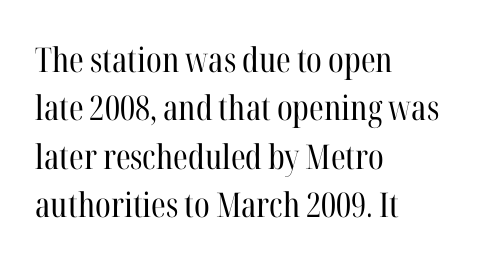
The image shows 34 px regular-weight, condensed serif type, upright; set left-aligned, normal line spacing (1.42x), normal letter spacing, not underlined; high stroke contrast and a medium x-height.
